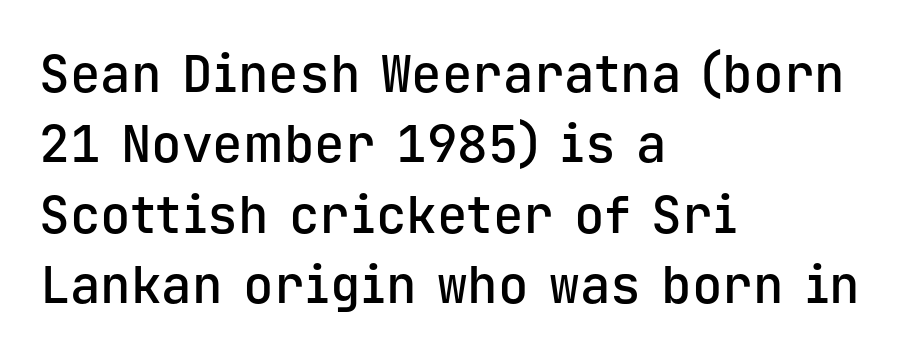
{"serif": "no", "italic": "no", "bold": "semi", "weight": "semibold", "width": "normal", "stroke_contrast": "low", "x_height": "medium", "monospaced": "yes", "underline": "no", "align": "left", "line_spacing": "normal", "line_spacing_ratio": 1.38, "letter_spacing": "normal", "letter_spacing_em": 0.0, "glyph_px": 51}
